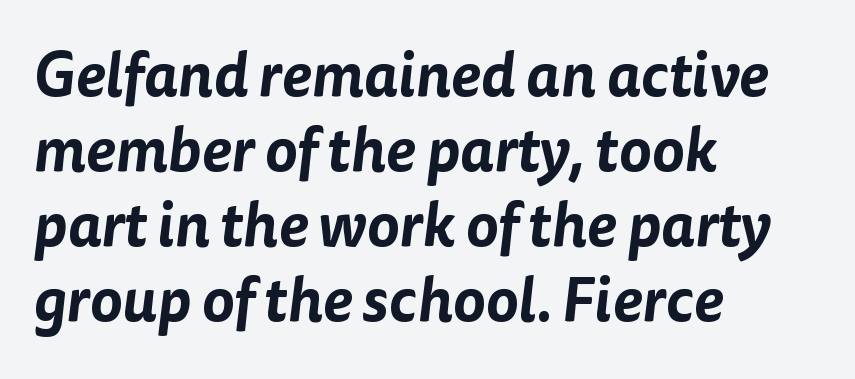
The space directly below the letters is spotless. The setting favours the left margin, as ordinary paragraphs usually do. Is this a sans? Yes — the strokes have no serifs. The line texture is even and compact thanks to regular tracking.
